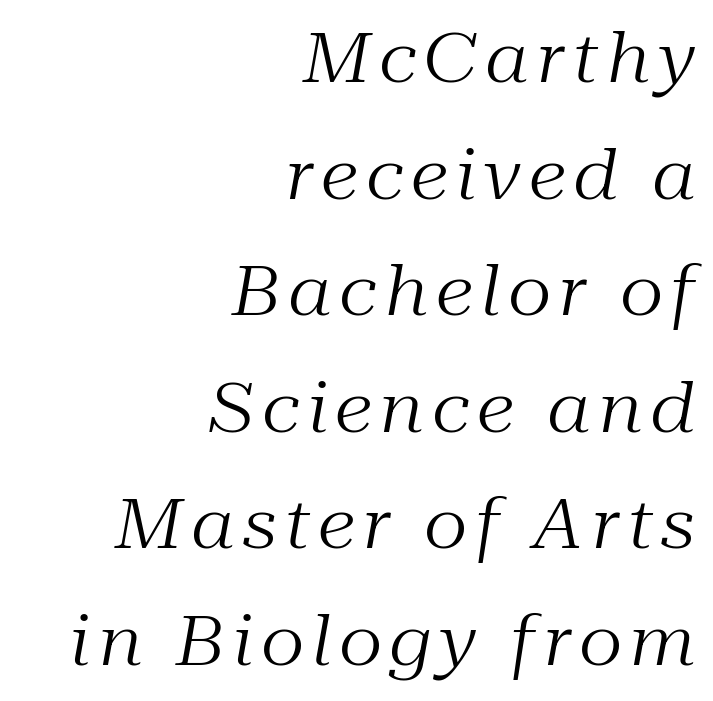
Summary of weight: not heavy and not bold. Typographically, this falls in the serif category. Is there much room between lines? A standard amount, neither cramped nor airy. No word sits above an underline. Here the designer chose a conventional face with non-uniform glyph widths. It's the slanting kind of type.
